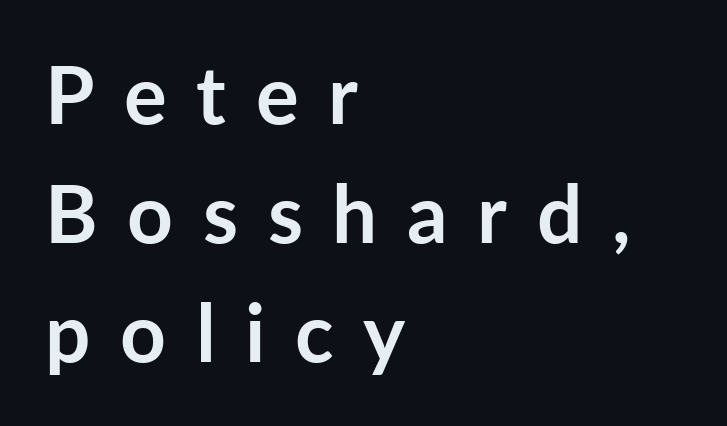
{"serif": "no", "italic": "no", "bold": "yes", "weight": "semibold", "width": "normal", "stroke_contrast": "low", "x_height": "medium", "monospaced": "no", "underline": "no", "align": "left", "line_spacing": "normal", "line_spacing_ratio": 1.49, "letter_spacing": "wide", "letter_spacing_em": 0.37, "glyph_px": 80}
